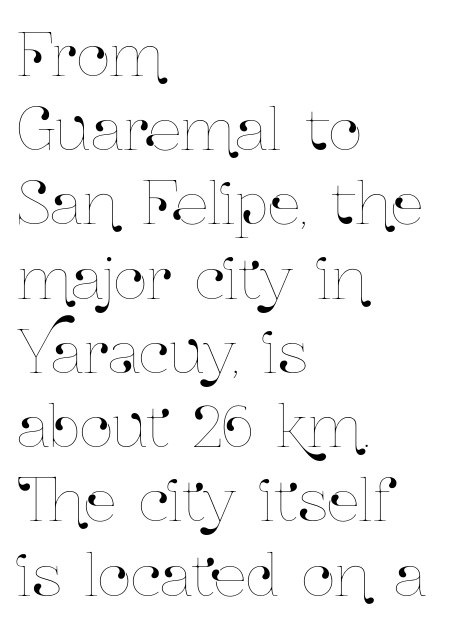
{"italic": "no", "width": "condensed", "stroke_contrast": "low", "x_height": "medium", "monospaced": "no", "underline": "no", "align": "left", "line_spacing": "normal", "line_spacing_ratio": 1.28, "letter_spacing": "normal", "letter_spacing_em": 0.0, "glyph_px": 58}
